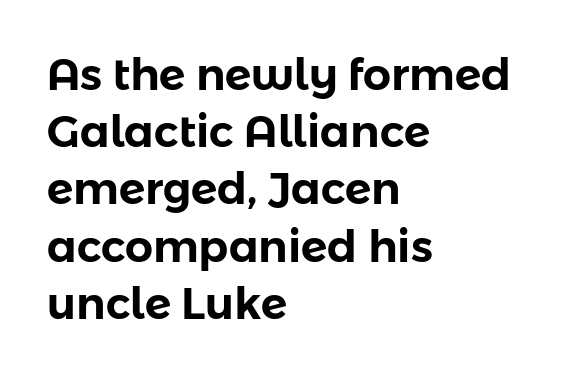
Q: Is the text italic (slanted)? A: No, it is upright.
Q: Is the typeface a serif or a sans-serif typeface? A: Sans-serif.
Q: Is the text underlined? A: No.
Q: How is the paragraph aligned? A: Left-aligned.
Q: Is the spacing between letters normal or unusually wide? A: Normal.
Q: Is the spacing between lines tight, normal or loose? A: Normal.
Q: Width (condensed, normal, or wide)? A: Normal.
Q: Stroke contrast? A: Low.
Q: x-height? A: Medium.
Q: Monospaced? A: No.
